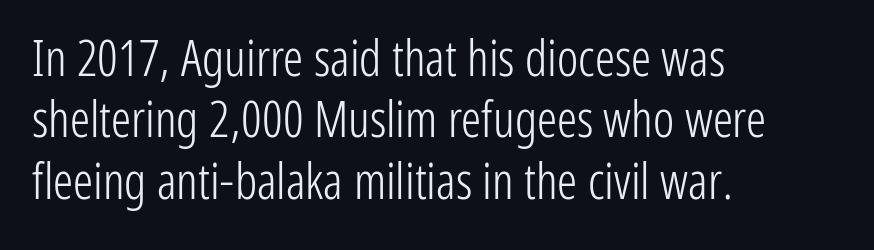
No feet cap the strokes, marking this as sans-serif type. The rag falls on the right side of this text block. The face used here is proportionally spaced, like ordinary book or web type. Italic: no, the glyphs are upright roman. Think standard paragraph weight, or any step lighter than that. Here the glyphs are tracked normally, forming tight word shapes.
